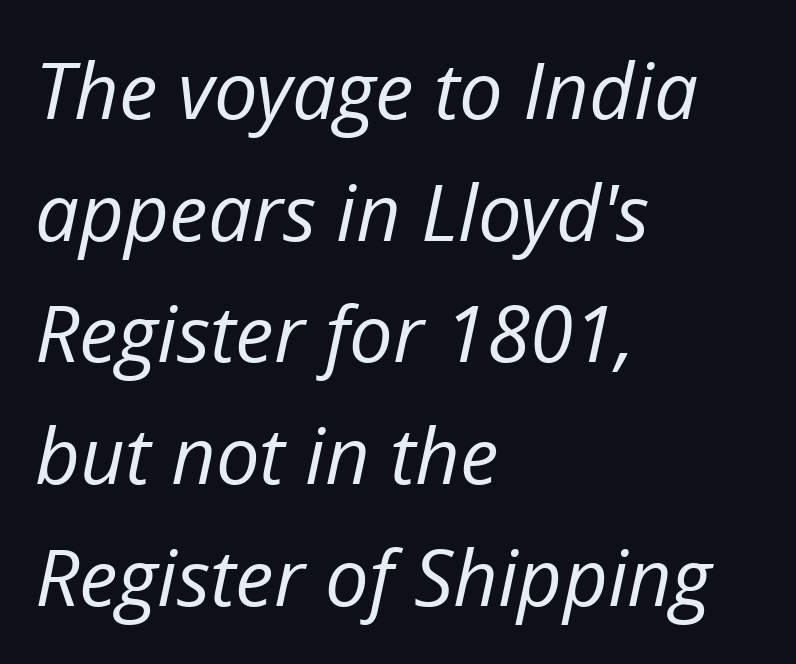
The image shows 78 px regular-weight type, italic (leaning right); set left-aligned, normal line spacing (1.56x), normal letter spacing, not underlined; low stroke contrast and a medium x-height.
